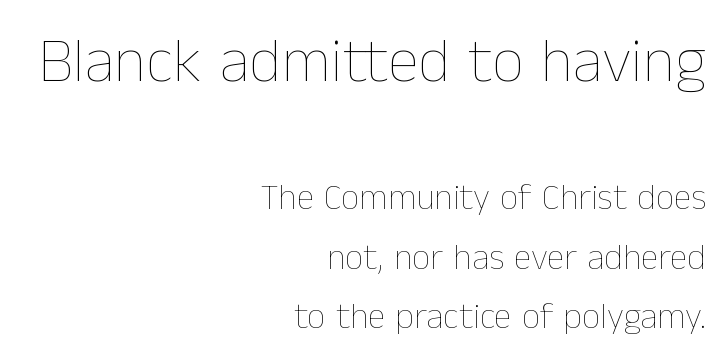
The more generous point size was reserved for the upper chunk. Successive baselines arrive at the customary interval. It's the straight-up-and-down kind of type. The rendering keeps characters at their native spacing. The letters advance in unequal steps, a hallmark of proportional type. A student would call this right alignment; a typographer would say flush right, rag left.
